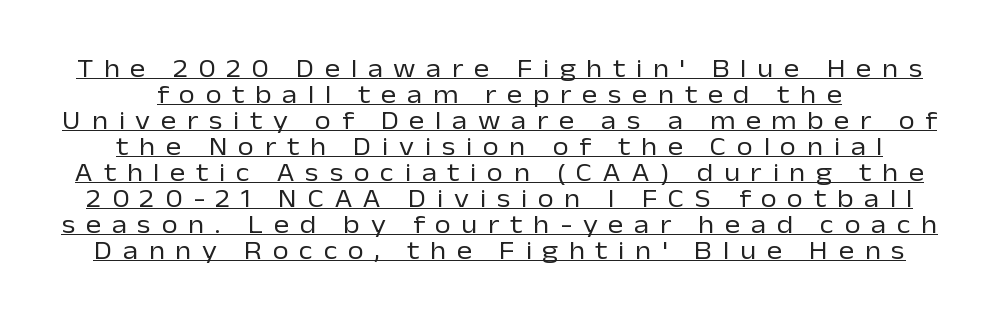
Spacing between characters has been opened up far beyond the box default. Descenders here cross a horizontal rule under the line. A roman cut, with each character standing at attention. Line spacing here is tight.
